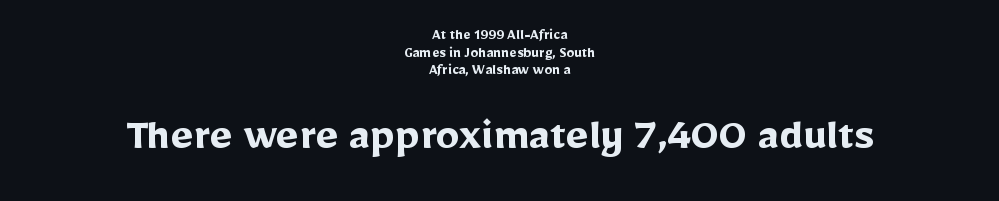
The image shows 48 px semibold sans-serif type, upright; set centered, tight line spacing (1.1x), normal letter spacing, not underlined; the second (bottom) block is 3.0x larger; low stroke contrast and a medium x-height.
